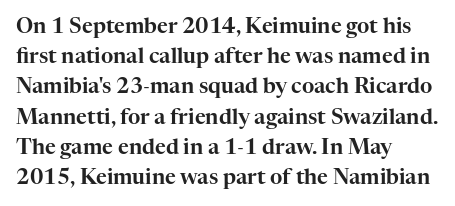
The image shows 21 px text type, upright; set left-aligned, normal line spacing (1.44x), normal letter spacing, not underlined.
